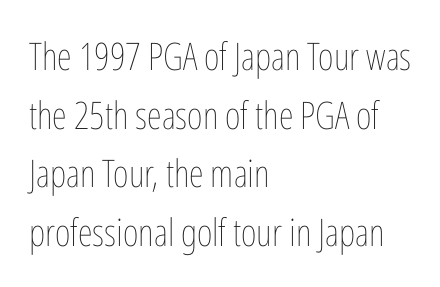
Q: Is the text bold? A: No.
Q: Is the text italic (slanted)? A: No, it is upright.
Q: Is the text underlined? A: No.
Q: How is the paragraph aligned? A: Left-aligned.
Q: Is the spacing between letters normal or unusually wide? A: Normal.
Q: Is the spacing between lines tight, normal or loose? A: Normal.
Q: Width (condensed, normal, or wide)? A: Condensed.
Q: Stroke contrast? A: Low.
Q: x-height? A: Medium.
Q: Monospaced? A: No.
